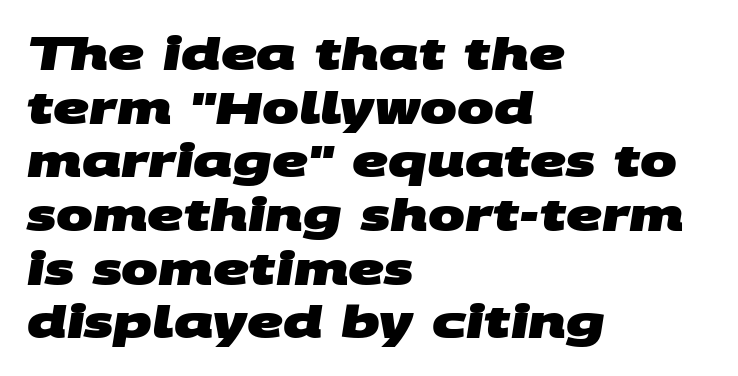
The passage shown is not underscored anywhere. Does the type have serifs? No, each stem ends abruptly. Chunky letters — that's bold for sure. Typeset ragged right — the left edge is the straight one.
